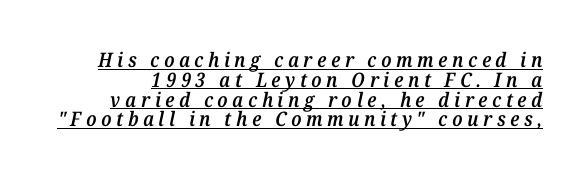
Horizontal bands of white between lines are thin slivers. Decoration check: the copy is underlined. You could only call the tracking loose — the letters float apart. These lines were composed using italics. Weight check: semibold — heavier than regular, not quite bold.
